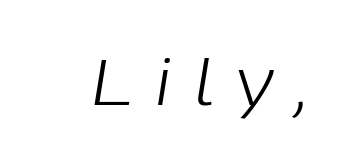
Compared with typical body copy, the letter spacing here is much looser. The cut favours lightness, reaching ordinary text weight at its darkest. A typesetter would mark this as italic. Is this a fixed-width face? No — the glyphs have proportional, varying widths. The string is rendered with underlining switched off.
